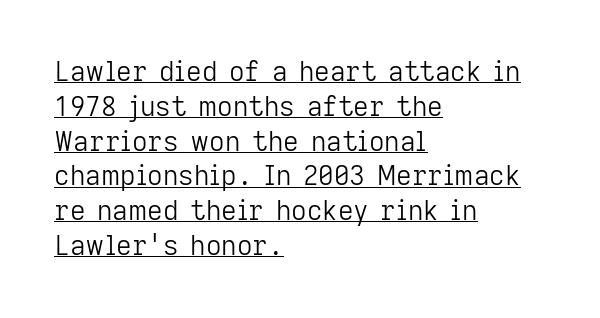
Tracking value appears to be zero — textbook default spacing. Caption: lettering with a line underneath. Every character sits straight up, as roman type does. Heaviness? Minimal to ordinary, like unemphasized prose. The space between consecutive lines is moderate.
